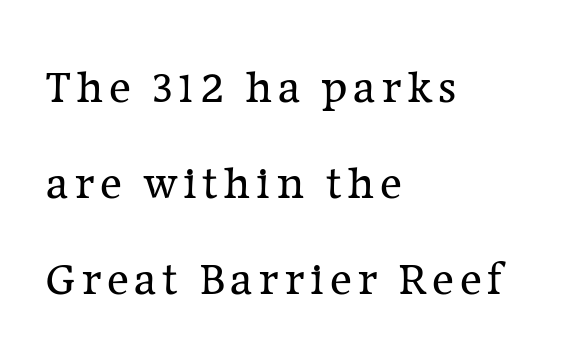
Q: Is the text bold? A: No.
Q: Is the text italic (slanted)? A: No, it is upright.
Q: Is the typeface a serif or a sans-serif typeface? A: Serif.
Q: Is the text underlined? A: No.
Q: How is the paragraph aligned? A: Left-aligned.
Q: Is the spacing between lines tight, normal or loose? A: Loose.
Q: Width (condensed, normal, or wide)? A: Normal.
Q: Stroke contrast? A: Low.
Q: x-height? A: Medium.
Q: Monospaced? A: No.
